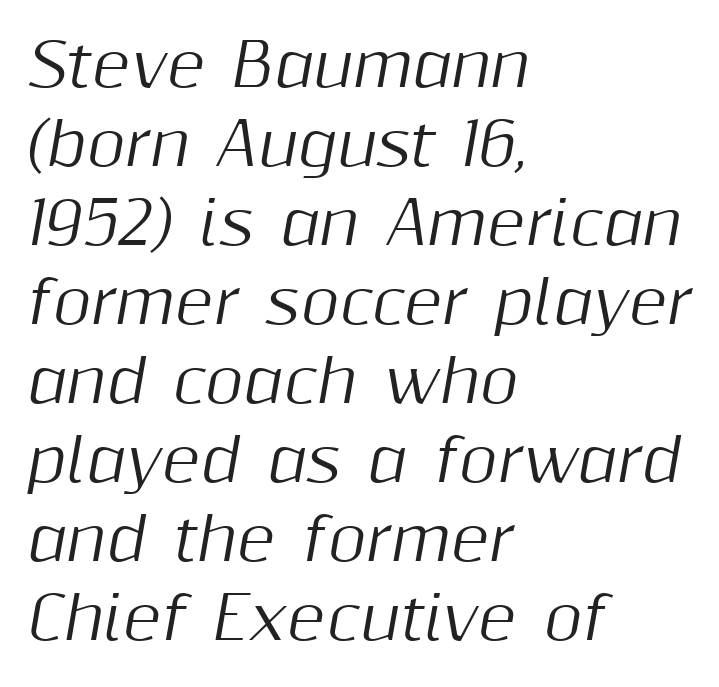
Q: Is the text italic (slanted)? A: Yes, it leans right by about 10 degrees.
Q: Is the text underlined? A: No.
Q: How is the paragraph aligned? A: Left-aligned.
Q: Is the spacing between letters normal or unusually wide? A: Normal.
Q: Is the spacing between lines tight, normal or loose? A: Normal.
Q: Width (condensed, normal, or wide)? A: Normal.
Q: Stroke contrast? A: Medium.
Q: x-height? A: Medium.
Q: Monospaced? A: No.
